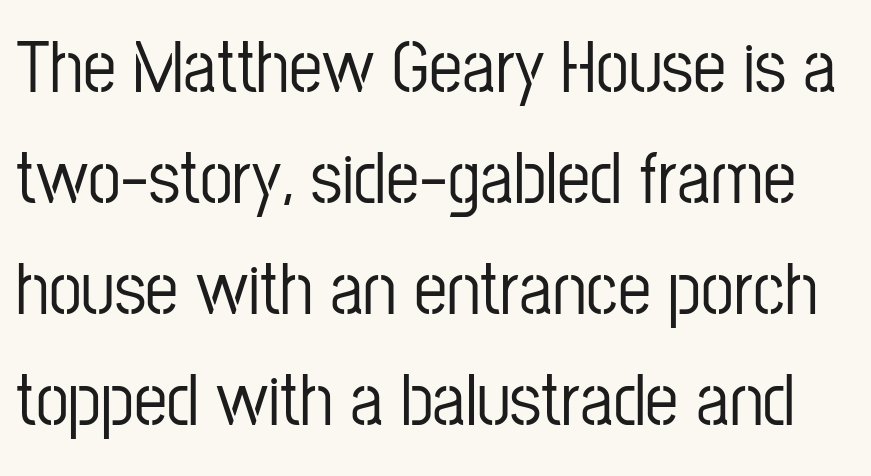
Vertically, the passage feels balanced, rows spaced as you'd expect. Here the glyphs are tracked normally, forming tight word shapes. The string is rendered with underlining switched off. Unlike italic type, these characters show no tilt at all. The font family rendered here belongs to the sans-serif group.
